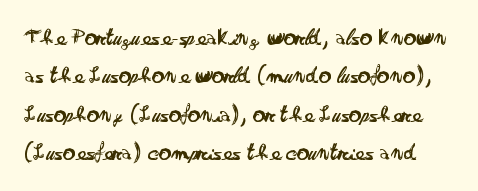
Q: Is the text bold? A: No.
Q: Is the text italic (slanted)? A: No, it is upright.
Q: Is the text underlined? A: No.
Q: Is the spacing between letters normal or unusually wide? A: Normal.
Q: Is the spacing between lines tight, normal or loose? A: Normal.
